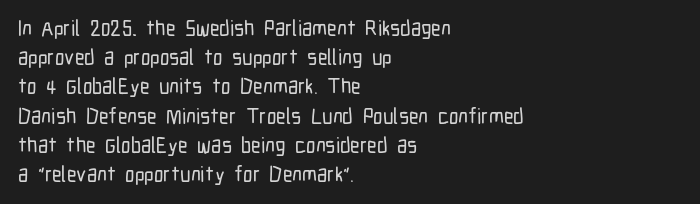
Each word holds together tightly as a unit, with standard inter-letter gaps. Left-aligned paragraph, ragged on the right. The vertical gap from one line to the next is medium. Nope, not italic — everything's standing straight. Check the space under the baseline: it is left empty.
